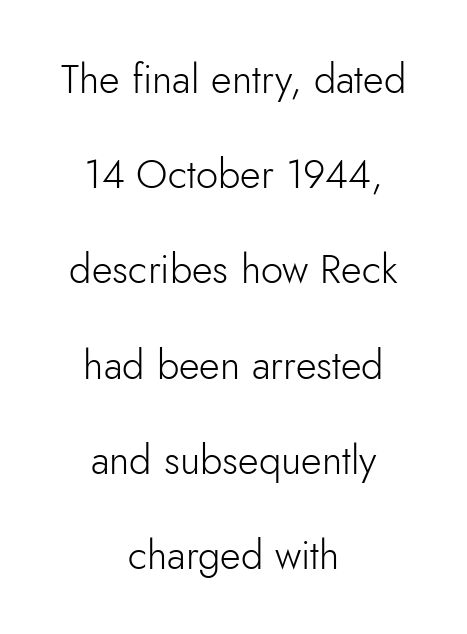
The image shows 40 px light sans-serif type, upright; set centered, loose line spacing (2.38x), normal letter spacing, not underlined; low stroke contrast and a small x-height.
